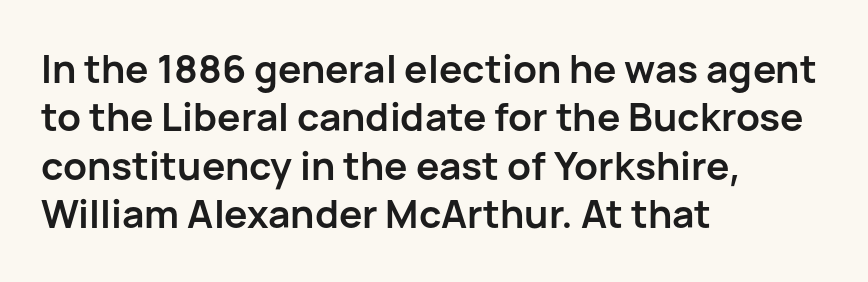
{"serif": "no", "italic": "no", "bold": "yes", "weight": "semibold", "width": "normal", "stroke_contrast": "low", "x_height": "medium", "monospaced": "no", "underline": "no", "align": "left", "line_spacing_ratio": 1.24, "letter_spacing": "normal", "letter_spacing_em": 0.0, "glyph_px": 39}
